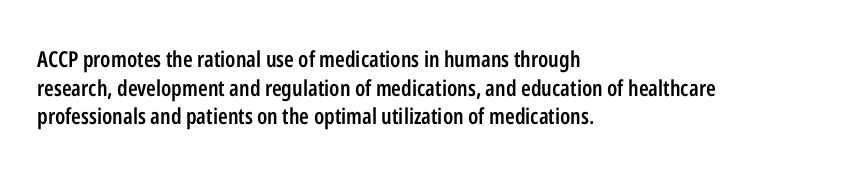
{"italic": "no", "bold": "semi", "underline": "no", "align": "left", "line_spacing": "normal", "line_spacing_ratio": 1.3, "letter_spacing": "normal", "letter_spacing_em": 0.0, "glyph_px": 22}
